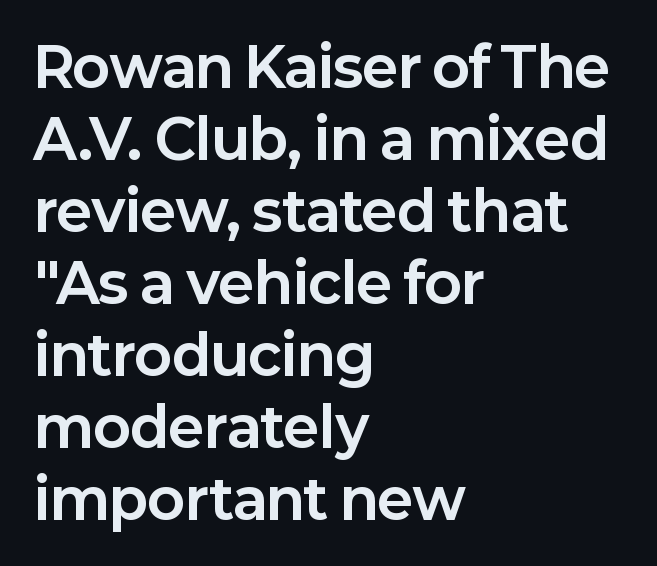
Letterform terminals end flat and unadorned throughout the passage. You'd pick this weight for a headline — it's a proper bold. Bare-footed words on every line. A typesetter would call this leading conventional body-copy spacing.
